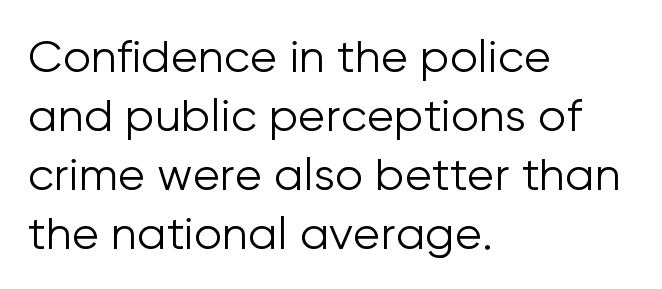
{"serif": "no", "italic": "no", "bold": "no", "weight": "light", "width": "normal", "stroke_contrast": "low", "x_height": "medium", "monospaced": "no", "underline": "no", "align": "left", "line_spacing": "normal", "line_spacing_ratio": 1.31, "letter_spacing": "normal", "letter_spacing_em": 0.0, "glyph_px": 45}
